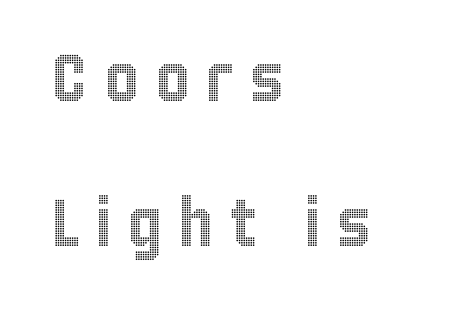
Q: Is the text italic (slanted)? A: No, it is upright.
Q: Is the text underlined? A: No.
Q: How is the paragraph aligned? A: Left-aligned.
Q: Is the spacing between letters normal or unusually wide? A: Unusually wide.
Q: Is the spacing between lines tight, normal or loose? A: Loose.
Q: Width (condensed, normal, or wide)? A: Condensed.
Q: x-height? A: Large.
Q: Monospaced? A: No.
